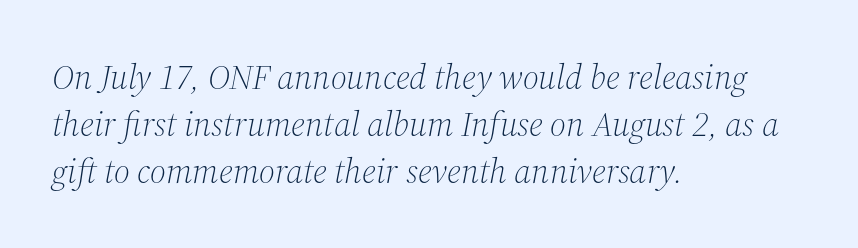
{"serif": "yes", "italic": "yes", "lean": "right", "slant_degrees": 12, "bold": "no", "weight": "light", "width": "normal", "stroke_contrast": "medium", "x_height": "medium", "monospaced": "no", "underline": "no", "align": "left", "line_spacing": "normal", "line_spacing_ratio": 1.35, "letter_spacing": "normal", "letter_spacing_em": 0.0, "glyph_px": 35}
